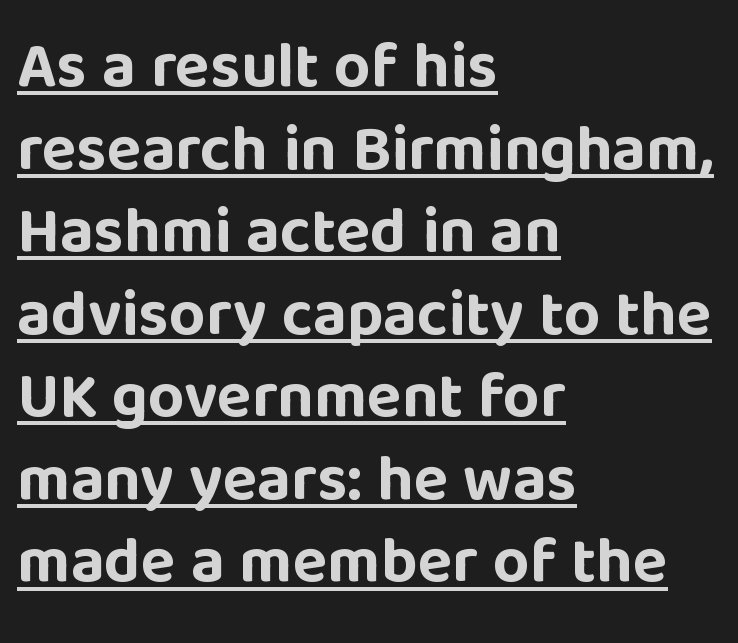
{"serif": "no", "italic": "no", "bold": "yes", "weight": "bold", "width": "normal", "stroke_contrast": "low", "x_height": "large", "monospaced": "no", "underline": "yes", "align": "left", "line_spacing": "normal", "line_spacing_ratio": 1.29, "letter_spacing": "normal", "letter_spacing_em": 0.0, "glyph_px": 64}
